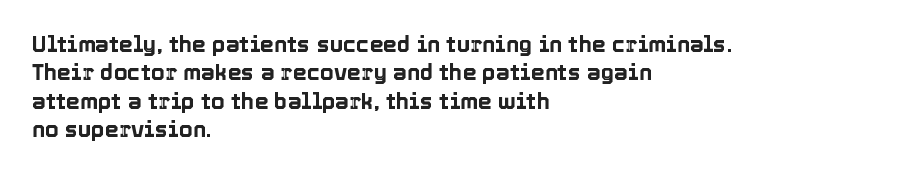
The image shows 22 px text type, upright; set left-aligned, normal line spacing (1.29x), normal letter spacing, not underlined.
